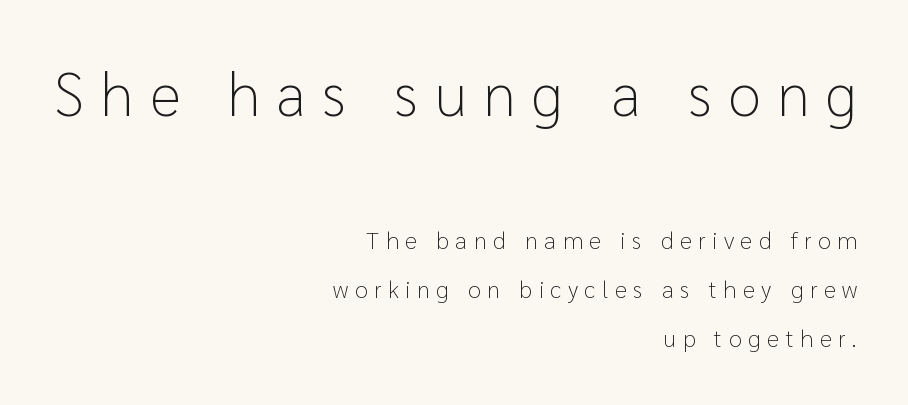
The image shows 60 px light sans-serif type, upright; set right-aligned, loose line spacing (2.06x), unusually wide letter spacing (+0.27 em), not underlined; the first (top) block is 2.5x larger; low stroke contrast and a medium x-height.
